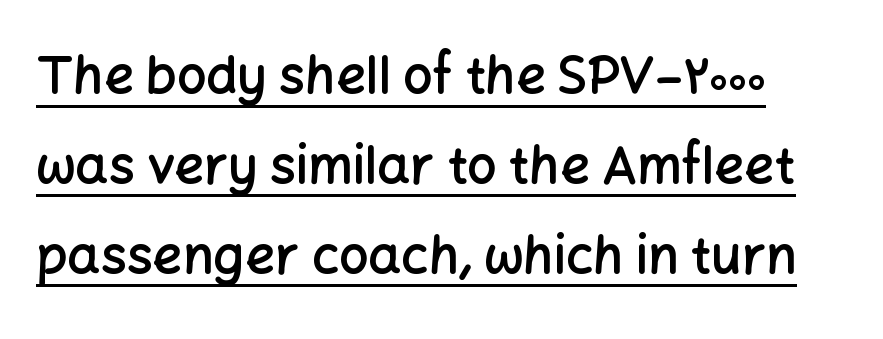
Q: Is the text bold? A: Semi-bold.
Q: Is the text italic (slanted)? A: No, it is upright.
Q: Is the typeface a serif or a sans-serif typeface? A: Sans-serif.
Q: Is the text underlined? A: Yes.
Q: How is the paragraph aligned? A: Left-aligned.
Q: Is the spacing between letters normal or unusually wide? A: Normal.
Q: Width (condensed, normal, or wide)? A: Normal.
Q: Stroke contrast? A: Low.
Q: x-height? A: Medium.
Q: Monospaced? A: No.
